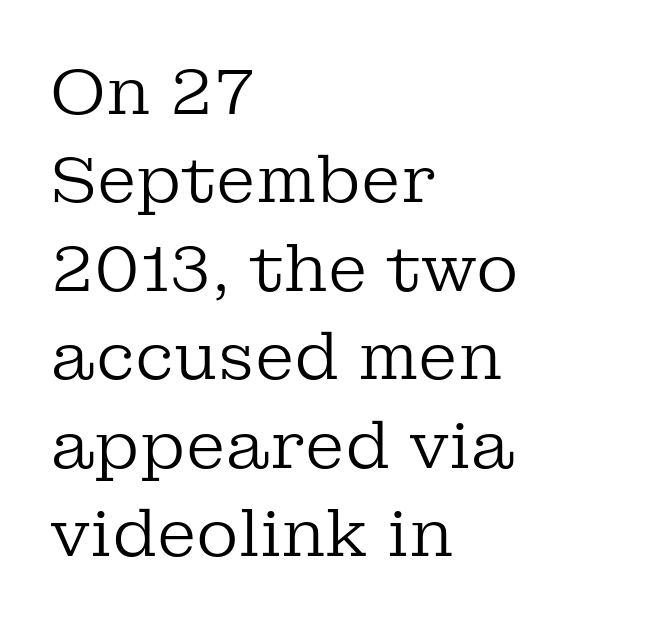
Q: Is the text bold? A: No.
Q: Is the text italic (slanted)? A: No, it is upright.
Q: Is the typeface a serif or a sans-serif typeface? A: Serif.
Q: Is the text underlined? A: No.
Q: How is the paragraph aligned? A: Left-aligned.
Q: Is the spacing between letters normal or unusually wide? A: Normal.
Q: Is the spacing between lines tight, normal or loose? A: Normal.
Q: Width (condensed, normal, or wide)? A: Normal.
Q: Stroke contrast? A: Low.
Q: x-height? A: Medium.
Q: Monospaced? A: No.
